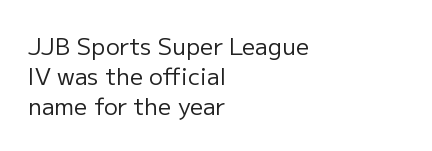
Q: Is the text bold? A: No.
Q: Is the text italic (slanted)? A: No, it is upright.
Q: Is the text underlined? A: No.
Q: How is the paragraph aligned? A: Left-aligned.
Q: Is the spacing between letters normal or unusually wide? A: Normal.
Q: Is the spacing between lines tight, normal or loose? A: Normal.
